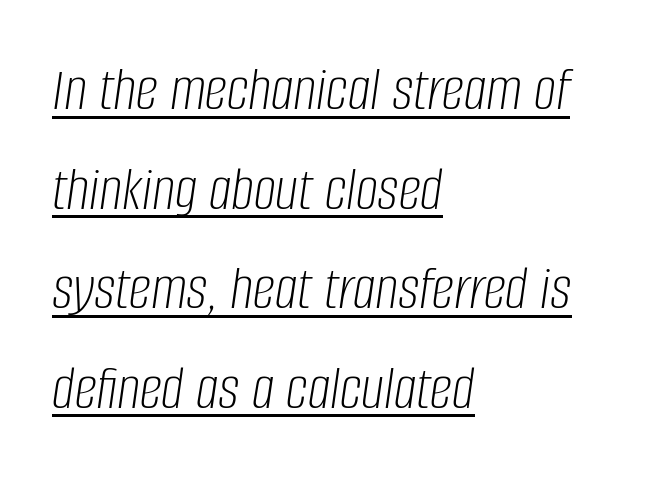
{"italic": "yes", "lean": "right", "slant_degrees": 8, "bold": "no", "weight": "light", "width": "condensed", "stroke_contrast": "low", "x_height": "large", "monospaced": "no", "underline": "yes", "align": "left", "line_spacing": "normal", "line_spacing_ratio": 1.58, "letter_spacing": "normal", "letter_spacing_em": 0.0, "glyph_px": 63}
